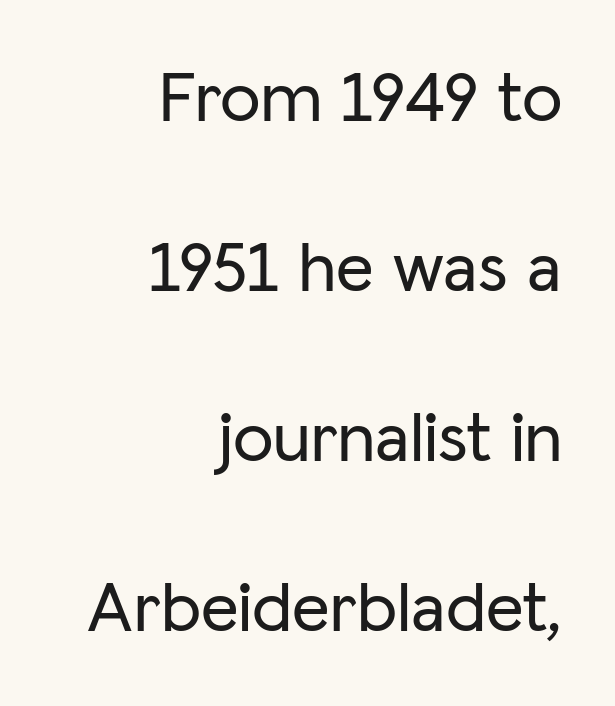
Q: Is the text italic (slanted)? A: No, it is upright.
Q: Is the typeface a serif or a sans-serif typeface? A: Sans-serif.
Q: Is the text underlined? A: No.
Q: How is the paragraph aligned? A: Right-aligned.
Q: Is the spacing between letters normal or unusually wide? A: Normal.
Q: Is the spacing between lines tight, normal or loose? A: Loose.
Q: Width (condensed, normal, or wide)? A: Normal.
Q: Stroke contrast? A: Low.
Q: x-height? A: Medium.
Q: Monospaced? A: No.
